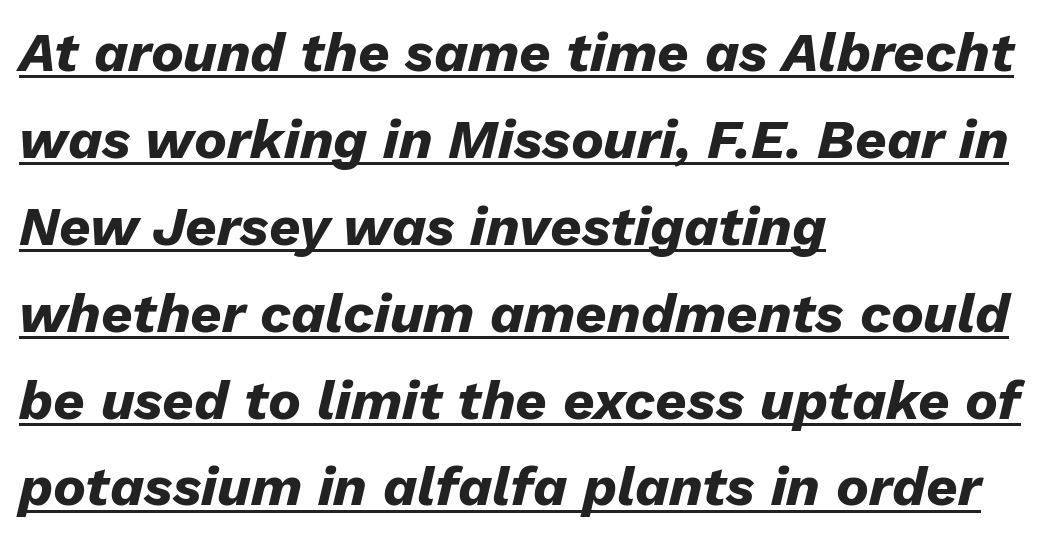
Standard letterfit; no display-style spreading of the glyphs. Each line of the rendering has a horizontal stroke beneath the glyphs. If you drew a line through each stem, it would be angled. The lines sit at an ordinary, default distance from one another.
